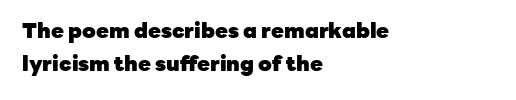
Q: Is the text bold? A: Yes.
Q: Is the text italic (slanted)? A: No, it is upright.
Q: Is the text underlined? A: No.
Q: How is the paragraph aligned? A: Left-aligned.
Q: Is the spacing between letters normal or unusually wide? A: Normal.
Q: Is the spacing between lines tight, normal or loose? A: Normal.
